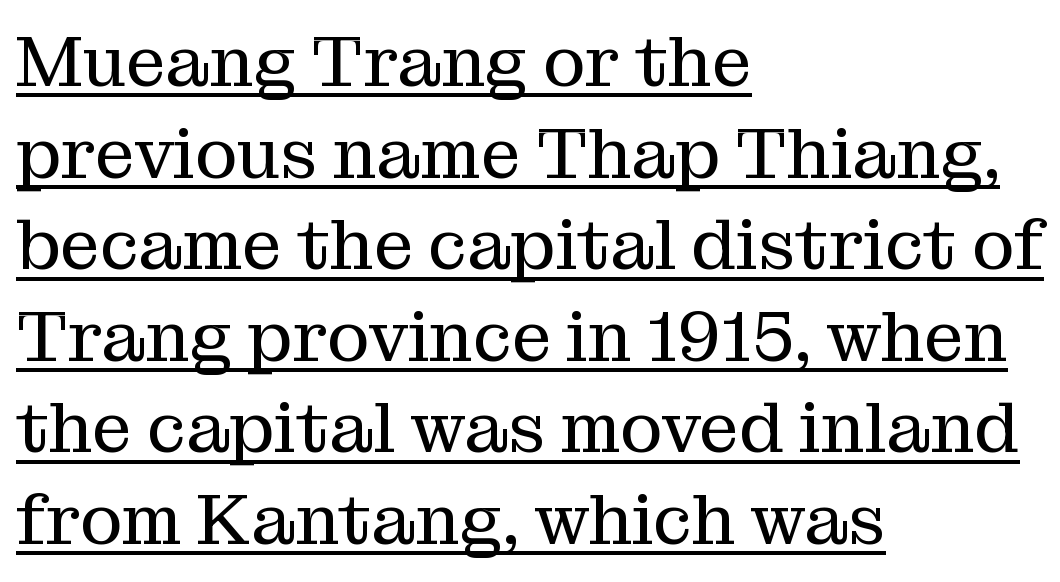
{"serif": "yes", "italic": "no", "bold": "no", "weight": "regular", "width": "normal", "stroke_contrast": "medium", "x_height": "medium", "monospaced": "no", "underline": "yes", "align": "left", "line_spacing": "normal", "line_spacing_ratio": 1.29, "letter_spacing": "normal", "letter_spacing_em": 0.0, "glyph_px": 71}
